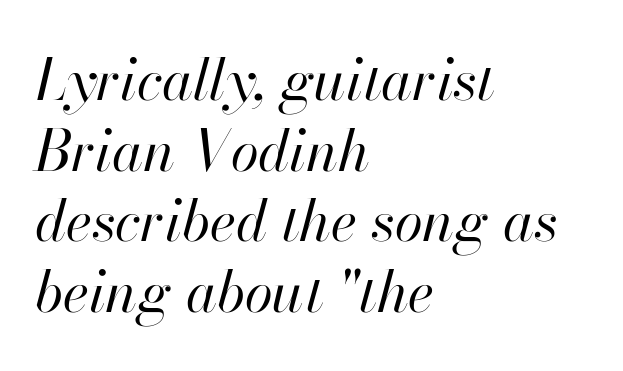
{"italic": "yes", "lean": "right", "slant_degrees": 13, "bold": "no", "weight": "regular", "width": "normal", "stroke_contrast": "high", "x_height": "small", "monospaced": "no", "underline": "no", "align": "left", "line_spacing_ratio": 1.24, "letter_spacing": "normal", "letter_spacing_em": 0.0, "glyph_px": 57}
